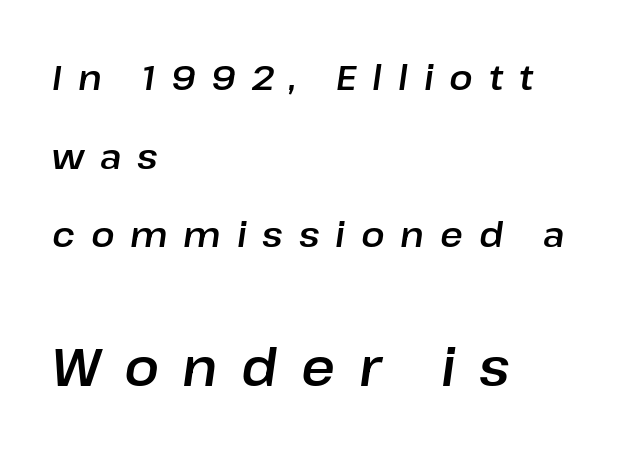
Q: Is the text italic (slanted)? A: Yes, it leans right by about 8 degrees.
Q: Is the text underlined? A: No.
Q: How is the paragraph aligned? A: Left-aligned.
Q: Is the spacing between letters normal or unusually wide? A: Unusually wide.
Q: Is the spacing between lines tight, normal or loose? A: Loose.
Q: Which block of text is set in a larger size, the first (top) or the second (bottom)? A: The second (bottom) one.
Q: Width (condensed, normal, or wide)? A: Normal.
Q: Stroke contrast? A: Low.
Q: x-height? A: Medium.
Q: Monospaced? A: No.
